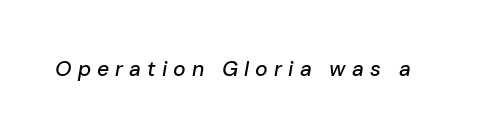
Q: Is the text italic (slanted)? A: Yes, it leans right by about 10 degrees.
Q: Is the text underlined? A: No.
Q: Is the spacing between letters normal or unusually wide? A: Unusually wide.
